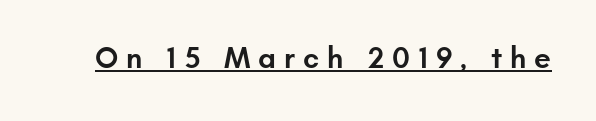
The rendering uses natural spacing where letterforms have individual widths. This is underlined copy, the kind a proofreader might mark for attention. The lettering stays uniformly vertical, giving the passage a roman look. Regarding serifs, this sample does without them. Moderately thickened strokes mark this as semibold type. The horizontal fit of the characters is loose and conspicuously gappy.
